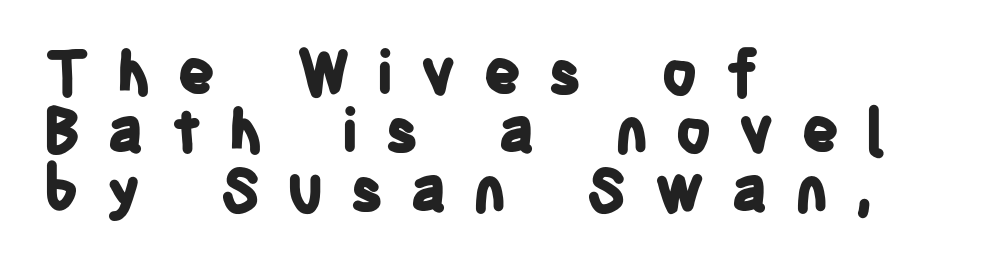
Q: Is the text bold? A: Yes.
Q: Is the text italic (slanted)? A: No, it is upright.
Q: Is the typeface a serif or a sans-serif typeface? A: Sans-serif.
Q: Is the text underlined? A: No.
Q: How is the paragraph aligned? A: Left-aligned.
Q: Is the spacing between letters normal or unusually wide? A: Unusually wide.
Q: Is the spacing between lines tight, normal or loose? A: Tight.
Q: Width (condensed, normal, or wide)? A: Condensed.
Q: Stroke contrast? A: Low.
Q: x-height? A: Large.
Q: Monospaced? A: No.
